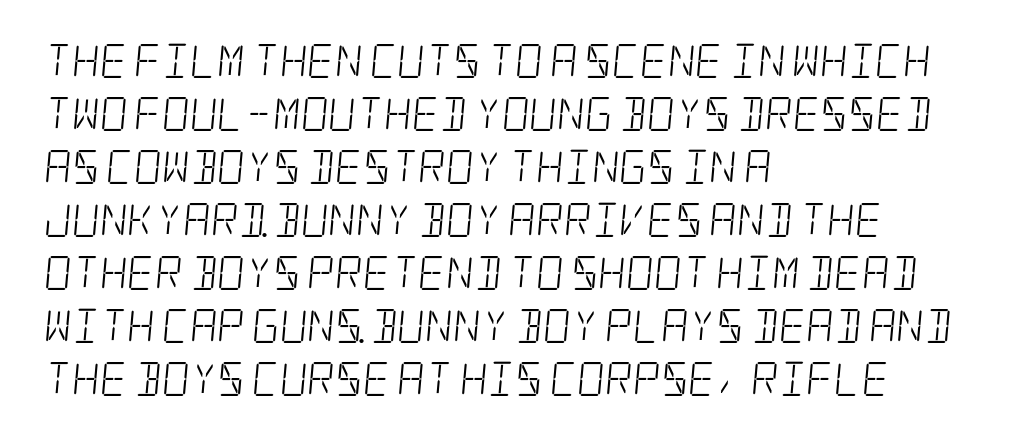
This rendering employs a face with finishing strokes, i.e., a serif. Think standard paragraph weight, or any step lighter than that. Compared with typical paragraphs, the rows here are spaced about the same. Caption: multi-line text, flush left, ragged right. The space directly below the letters is spotless.
